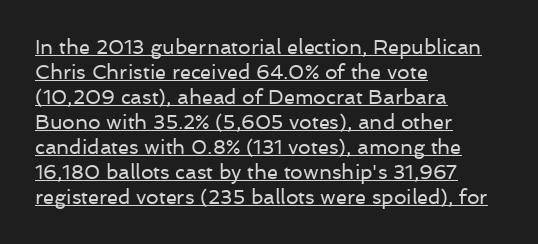
The image shows 20 px text type, upright; set left-aligned, normal line spacing (1.25x), normal letter spacing, underlined.
